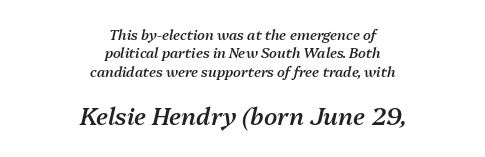
The image shows 24 px text type, italic (leaning right); set centered, normal line spacing (1.31x), normal letter spacing, not underlined; the second (bottom) block is 1.71x larger.
